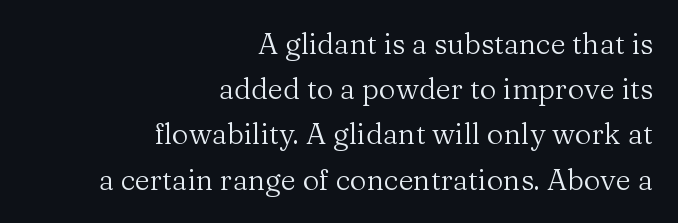
Nothing unusual about the tracking: characters are spaced as the font intends. Ascenders rise straight up at ninety degrees. A student would call this right alignment; a typographer would say flush right, rag left. Regular leading.
